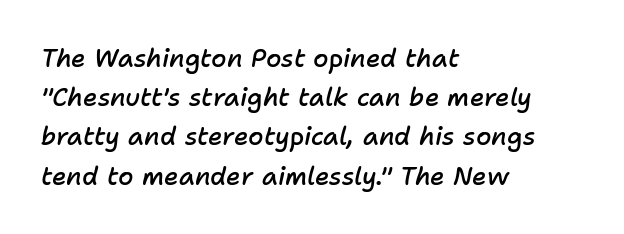
{"italic": "yes", "lean": "right", "slant_degrees": 11, "bold": "semi", "underline": "no", "align": "left", "line_spacing": "normal", "line_spacing_ratio": 1.57, "letter_spacing": "normal", "letter_spacing_em": 0.0, "glyph_px": 25}
